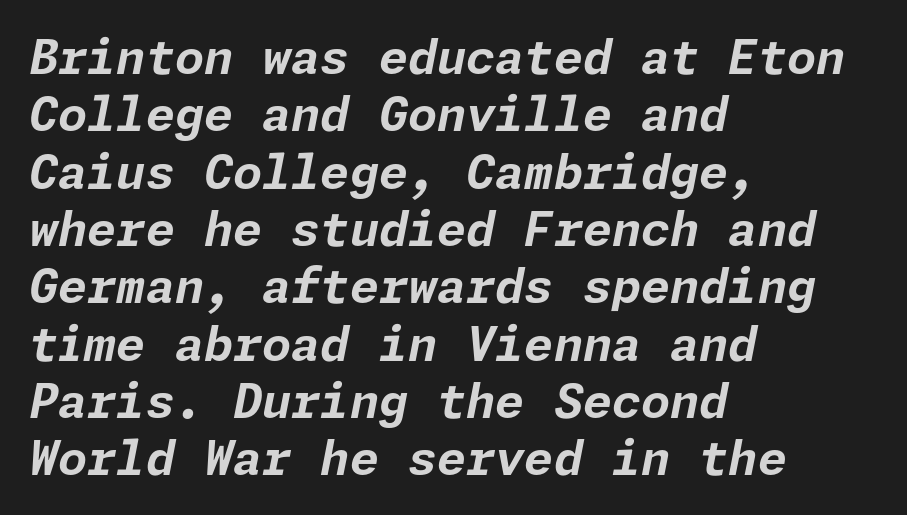
The image shows 47 px bold type, italic (leaning right); set left-aligned, line spacing 1.22x, normal letter spacing, not underlined; low stroke contrast and a medium x-height.
